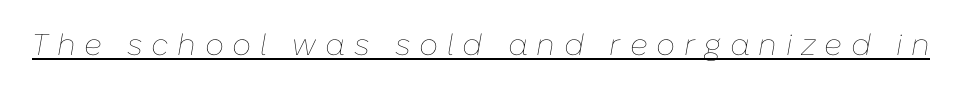
The image shows 30 px thin type, italic (leaning right); set unusually wide letter spacing (+0.29 em), underlined; low stroke contrast and a medium x-height.
